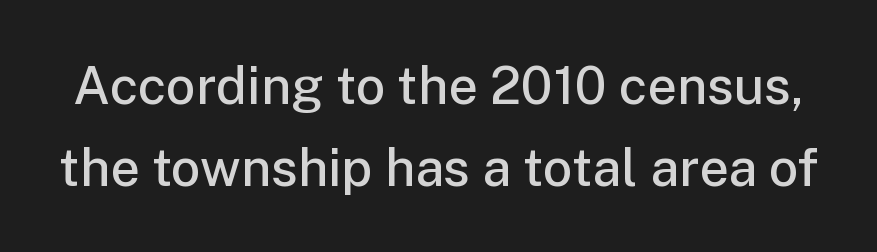
A typesetter would call this proportional, since set widths differ per character. Type without underlining. Whoever set this chose a conventional vertical rhythm. No italicization has been applied; the sample stays upright. I'd describe the lettering as semibold — firm but not a full bold.
